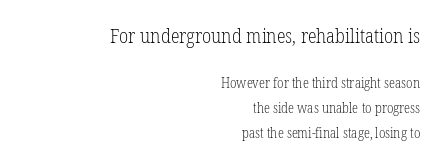
Q: Is the text bold? A: No.
Q: Is the text italic (slanted)? A: No, it is upright.
Q: Is the text underlined? A: No.
Q: How is the paragraph aligned? A: Right-aligned.
Q: Is the spacing between letters normal or unusually wide? A: Normal.
Q: Which block of text is set in a larger size, the first (top) or the second (bottom)? A: The first (top) one.
